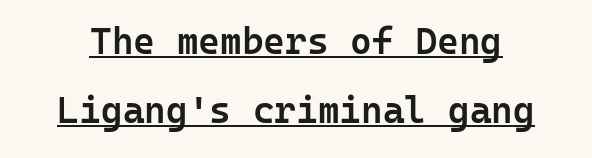
The image shows 37 px semibold sans-serif type, upright, monospaced; set line spacing 1.87x, normal letter spacing, underlined; low stroke contrast and a medium x-height.
